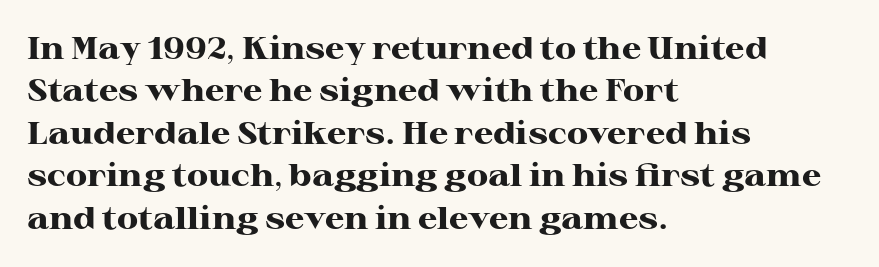
Left-aligned paragraph, ragged on the right. The characters display serif detailing at their extremities. You can tell it's not italic because the verticals are truly vertical. Letter spacing: default.
